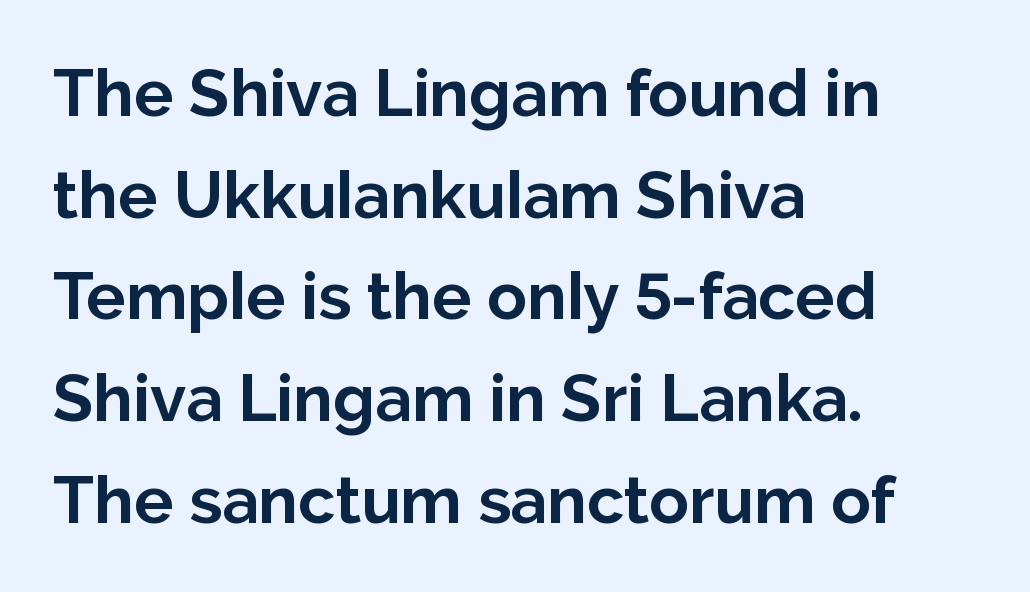
The image shows 66 px bold sans-serif type, upright; set left-aligned, normal line spacing (1.54x), normal letter spacing, not underlined; low stroke contrast and a medium x-height.
